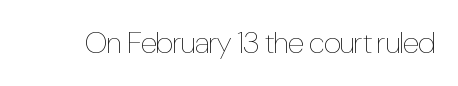
The image shows 30 px thin, condensed type, upright; set normal letter spacing, not underlined; low stroke contrast and a medium x-height.
